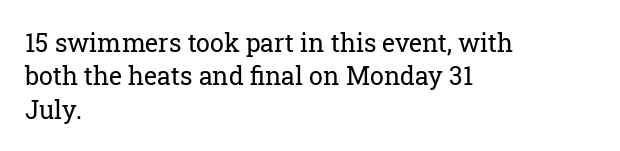
Notice how the stems are strictly vertical — no italics here. Clear beneath every line of the passage. Compared with typical paragraphs, the rows here are spaced about the same. The letters look calm and open, with moderate or lighter stems. Spacing between characters is what you'd get straight out of the box.
